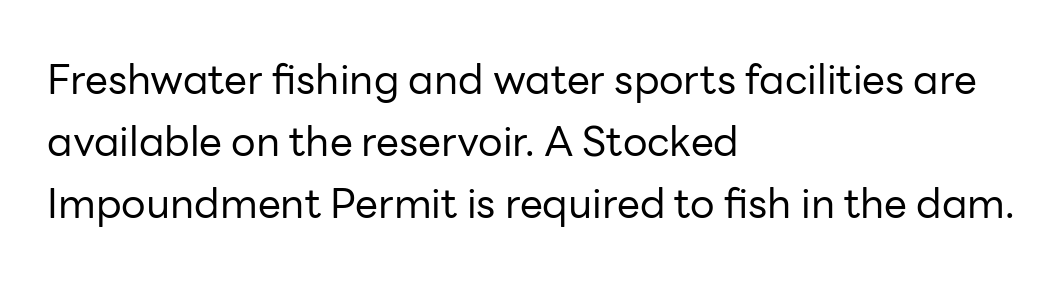
{"serif": "no", "italic": "no", "bold": "no", "weight": "regular", "width": "normal", "stroke_contrast": "low", "x_height": "medium", "monospaced": "no", "underline": "no", "align": "left", "line_spacing": "normal", "line_spacing_ratio": 1.51, "letter_spacing": "normal", "letter_spacing_em": 0.0, "glyph_px": 41}
